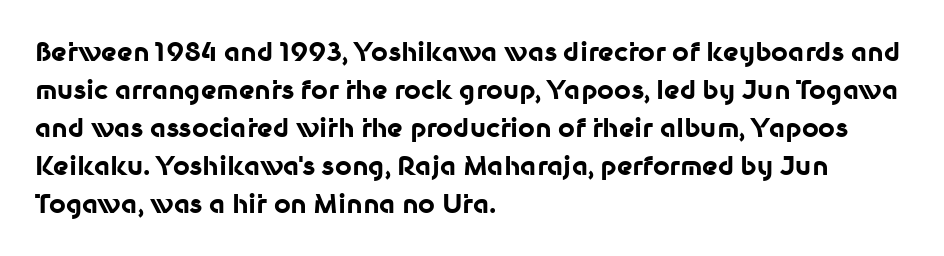
The image shows 26 px bold type, upright; set left-aligned, normal line spacing (1.46x), normal letter spacing, not underlined.
